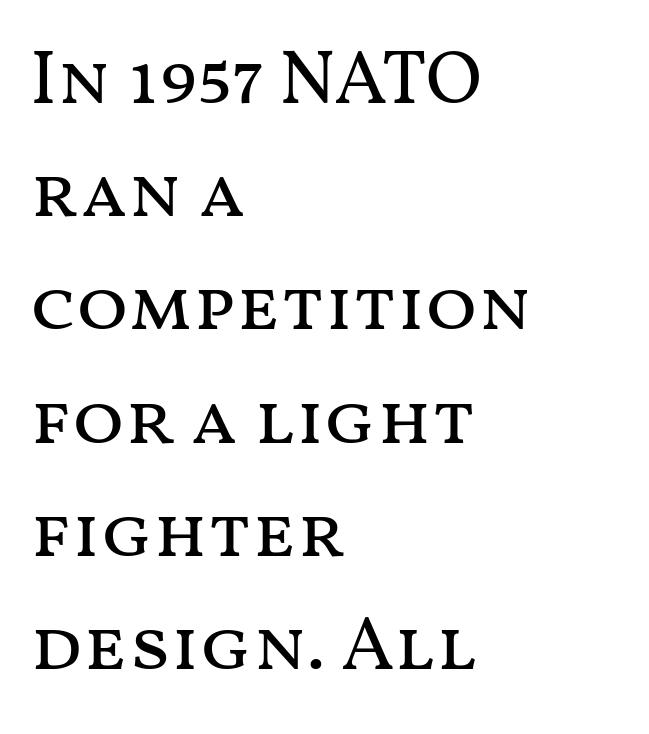
Q: Is the text bold? A: No.
Q: Is the text italic (slanted)? A: No, it is upright.
Q: Is the text underlined? A: No.
Q: How is the paragraph aligned? A: Left-aligned.
Q: Is the spacing between letters normal or unusually wide? A: Normal.
Q: Is the spacing between lines tight, normal or loose? A: Normal.
Q: Width (condensed, normal, or wide)? A: Wide.
Q: Stroke contrast? A: Medium.
Q: x-height? A: Medium.
Q: Monospaced? A: No.
